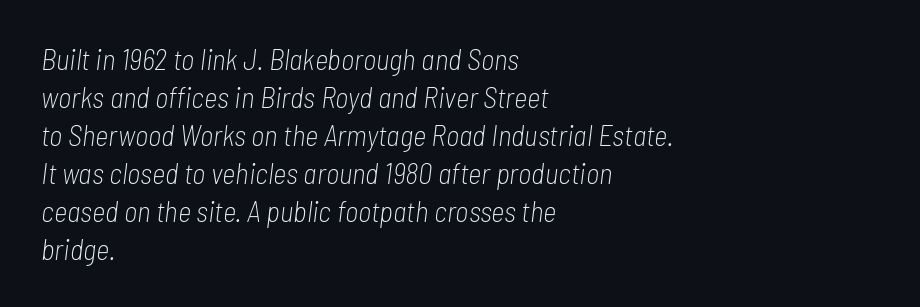
{"italic": "yes", "lean": "right", "slant_degrees": 7, "bold": "no", "weight": "light", "width": "condensed", "stroke_contrast": "low", "x_height": "medium", "monospaced": "no", "underline": "no", "align": "left", "line_spacing": "normal", "line_spacing_ratio": 1.31, "letter_spacing": "normal", "letter_spacing_em": 0.0, "glyph_px": 29}
